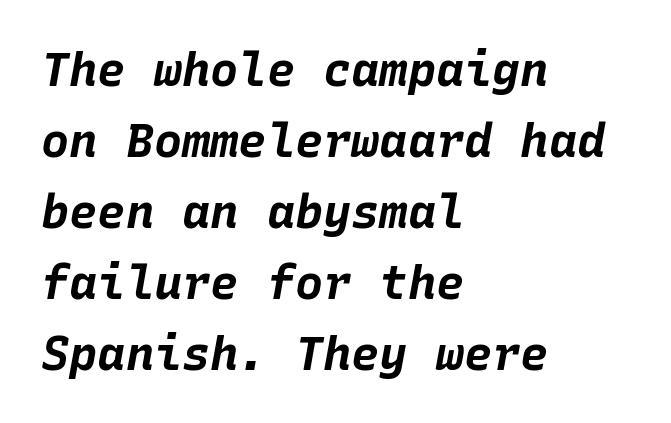
Q: Is the text bold? A: Yes.
Q: Is the text italic (slanted)? A: Yes, it leans right by about 10 degrees.
Q: Is the text underlined? A: No.
Q: How is the paragraph aligned? A: Left-aligned.
Q: Is the spacing between letters normal or unusually wide? A: Normal.
Q: Is the spacing between lines tight, normal or loose? A: Normal.
Q: Width (condensed, normal, or wide)? A: Normal.
Q: Stroke contrast? A: Low.
Q: x-height? A: Large.
Q: Monospaced? A: Yes.
